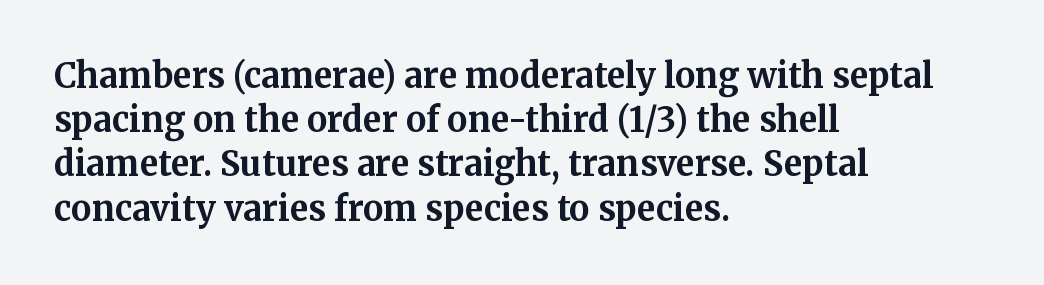
Q: Is the text bold? A: Yes.
Q: Is the text italic (slanted)? A: No, it is upright.
Q: Is the typeface a serif or a sans-serif typeface? A: Serif.
Q: Is the text underlined? A: No.
Q: How is the paragraph aligned? A: Left-aligned.
Q: Is the spacing between letters normal or unusually wide? A: Normal.
Q: Is the spacing between lines tight, normal or loose? A: Normal.
Q: Width (condensed, normal, or wide)? A: Normal.
Q: Stroke contrast? A: Medium.
Q: x-height? A: Medium.
Q: Monospaced? A: No.
